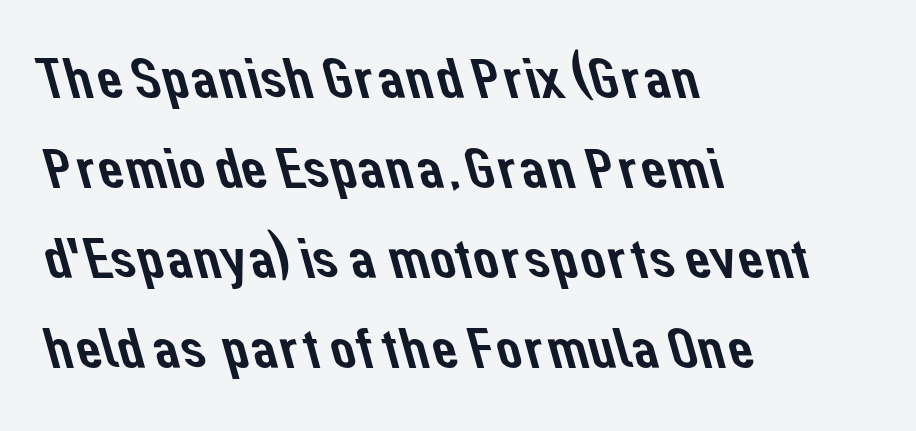
Q: Is the typeface a serif or a sans-serif typeface? A: Sans-serif.
Q: Is the text underlined? A: No.
Q: How is the paragraph aligned? A: Left-aligned.
Q: Is the spacing between letters normal or unusually wide? A: Normal.
Q: Is the spacing between lines tight, normal or loose? A: Normal.
Q: Width (condensed, normal, or wide)? A: Normal.
Q: Stroke contrast? A: Low.
Q: x-height? A: Medium.
Q: Monospaced? A: No.
